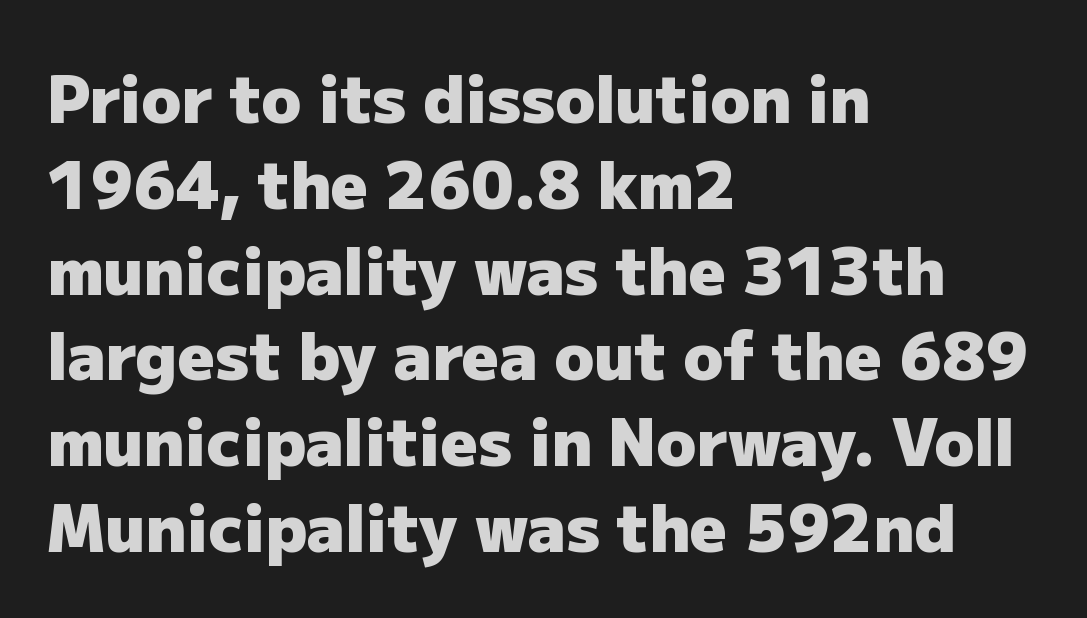
The image shows 65 px heavy sans-serif type, upright; set left-aligned, normal line spacing (1.32x), normal letter spacing, not underlined; low stroke contrast and a medium x-height.
